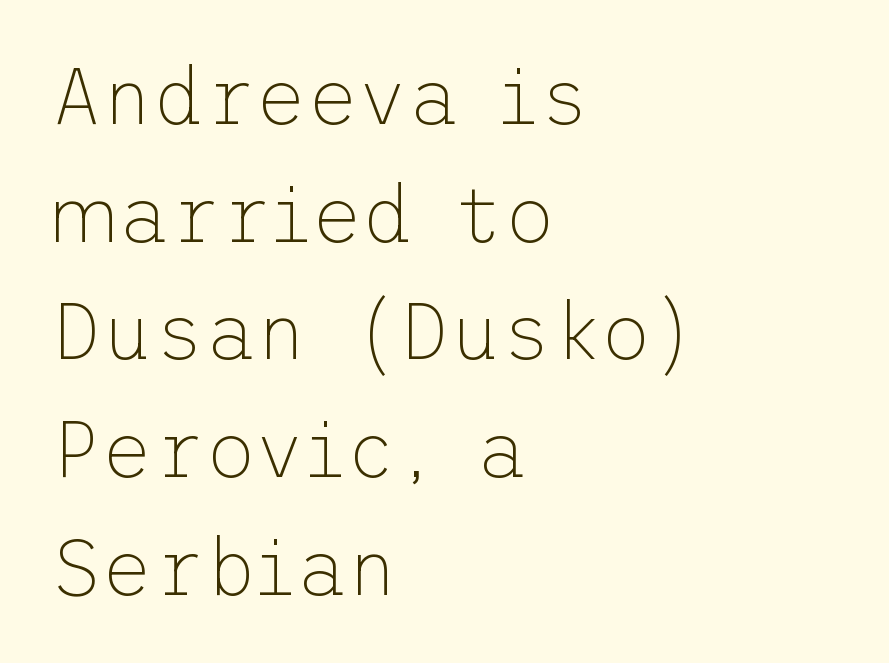
Q: Is the text bold? A: No.
Q: Is the text italic (slanted)? A: No, it is upright.
Q: Is the typeface a serif or a sans-serif typeface? A: Sans-serif.
Q: Is the text underlined? A: No.
Q: How is the paragraph aligned? A: Left-aligned.
Q: Is the spacing between letters normal or unusually wide? A: Normal.
Q: Is the spacing between lines tight, normal or loose? A: Normal.
Q: Width (condensed, normal, or wide)? A: Normal.
Q: Stroke contrast? A: Low.
Q: x-height? A: Medium.
